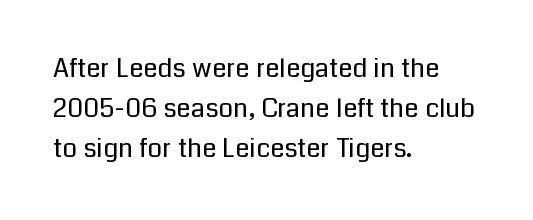
{"italic": "no", "bold": "no", "underline": "no", "align": "left", "line_spacing": "normal", "line_spacing_ratio": 1.53, "letter_spacing": "normal", "letter_spacing_em": 0.0, "glyph_px": 26}
